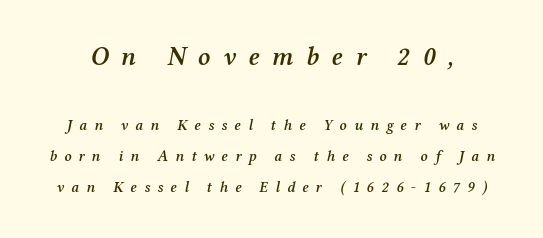
Q: Is the text bold? A: Semi-bold.
Q: Is the text italic (slanted)? A: Yes, it leans right by about 12 degrees.
Q: Is the text underlined? A: No.
Q: Is the spacing between letters normal or unusually wide? A: Unusually wide.
Q: Is the spacing between lines tight, normal or loose? A: Loose.
Q: Which block of text is set in a larger size, the first (top) or the second (bottom)? A: The first (top) one.
